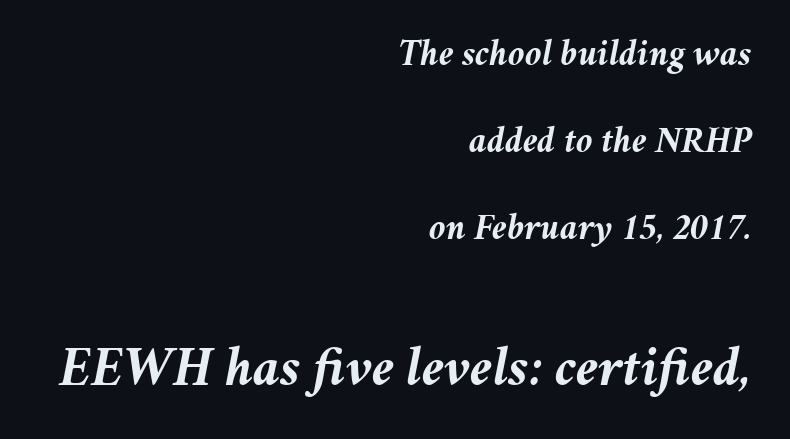
Q: Is the text bold? A: Yes.
Q: Is the text italic (slanted)? A: Yes, it leans right by about 11 degrees.
Q: Is the text underlined? A: No.
Q: How is the paragraph aligned? A: Right-aligned.
Q: Is the spacing between letters normal or unusually wide? A: Normal.
Q: Is the spacing between lines tight, normal or loose? A: Loose.
Q: Which block of text is set in a larger size, the first (top) or the second (bottom)? A: The second (bottom) one.
Q: Width (condensed, normal, or wide)? A: Normal.
Q: Stroke contrast? A: Medium.
Q: x-height? A: Medium.
Q: Monospaced? A: No.
